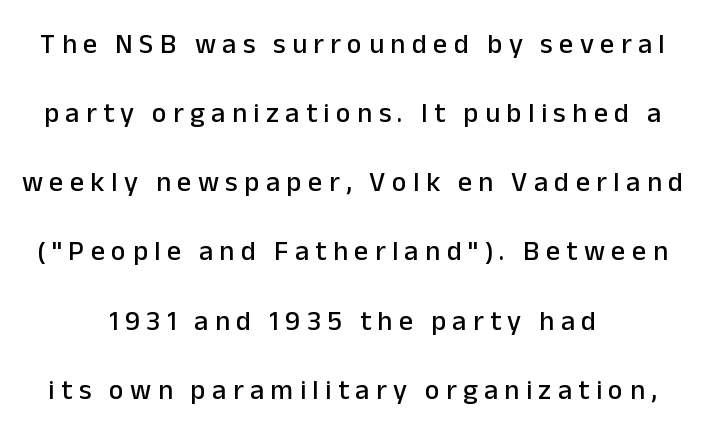
{"serif": "no", "italic": "no", "width": "normal", "stroke_contrast": "low", "x_height": "medium", "monospaced": "no", "underline": "no", "align": "center", "line_spacing": "loose", "line_spacing_ratio": 2.47, "letter_spacing": "wide", "letter_spacing_em": 0.23, "glyph_px": 28}
